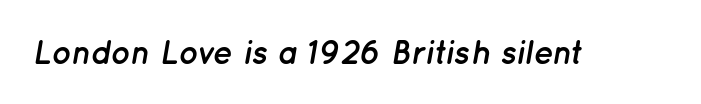
Letters rest on an invisible, unmarked baseline. In terms of posture, this sample is oblique. Students, this is bold: see how much ink each stroke carries. This sample has the flowing, uneven cadence of proportional lettering. Letter spacing: default.
